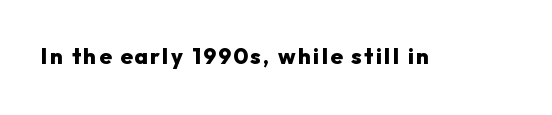
{"italic": "no", "bold": "yes", "underline": "no", "glyph_px": 22}
